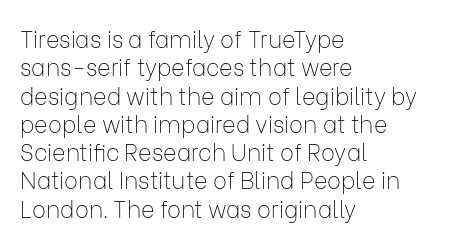
{"italic": "no", "bold": "no", "underline": "no", "align": "left", "line_spacing_ratio": 1.23, "letter_spacing": "normal", "letter_spacing_em": 0.0, "glyph_px": 23}
